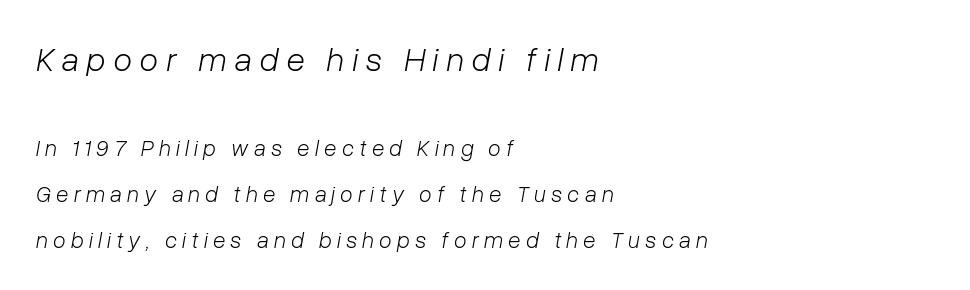
The image shows 34 px light type, italic (leaning right); set left-aligned, loose line spacing (2.01x), unusually wide letter spacing (+0.23 em), not underlined; the first (top) block is 1.48x larger; low stroke contrast and a medium x-height.
